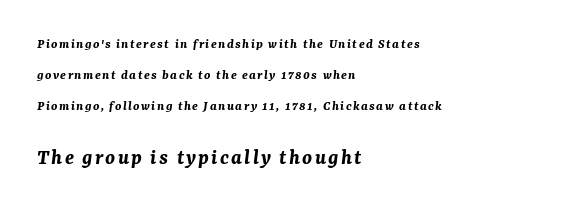
{"italic": "yes", "lean": "right", "slant_degrees": 7, "bold": "yes", "underline": "no", "align": "left", "line_spacing": "loose", "line_spacing_ratio": 2.2, "larger_block": "second", "size_ratio": 1.57, "glyph_px": 22}
